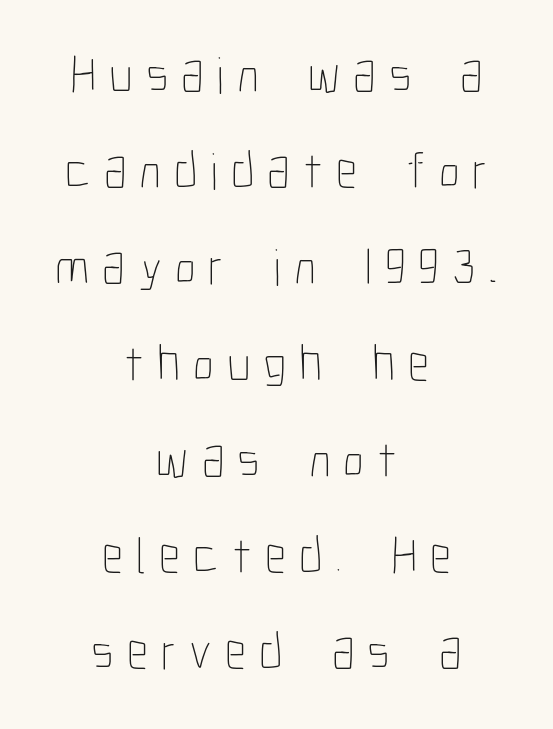
{"italic": "no", "bold": "no", "weight": "thin", "width": "condensed", "stroke_contrast": "low", "x_height": "medium", "monospaced": "no", "underline": "no", "align": "center", "line_spacing_ratio": 1.85, "letter_spacing": "wide", "letter_spacing_em": 0.25, "glyph_px": 52}
